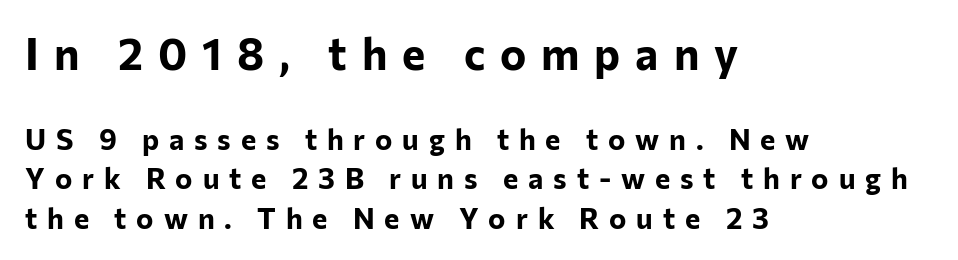
{"serif": "no", "italic": "no", "bold": "yes", "weight": "bold", "width": "normal", "stroke_contrast": "low", "x_height": "medium", "monospaced": "no", "underline": "no", "align": "left", "line_spacing": "normal", "line_spacing_ratio": 1.36, "letter_spacing": "wide", "letter_spacing_em": 0.34, "larger_block": "first", "size_ratio": 1.52, "glyph_px": 44}
